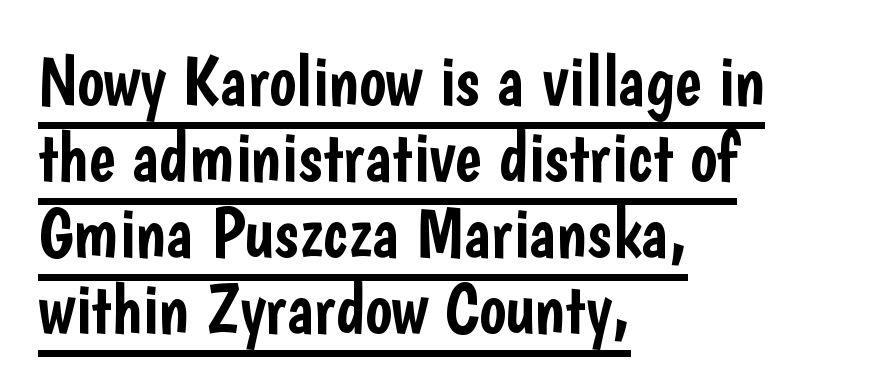
{"serif": "no", "italic": "no", "width": "condensed", "stroke_contrast": "low", "x_height": "medium", "monospaced": "no", "underline": "yes", "align": "left", "line_spacing": "tight", "line_spacing_ratio": 1.07, "letter_spacing": "normal", "letter_spacing_em": 0.0, "glyph_px": 71}
